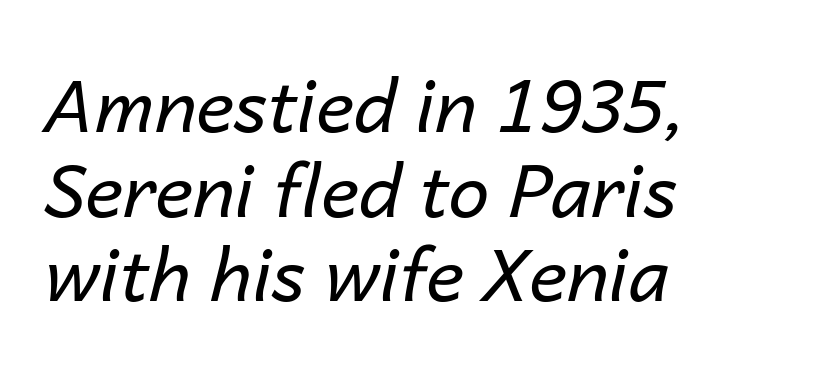
{"italic": "yes", "lean": "right", "slant_degrees": 14, "bold": "no", "weight": "regular", "width": "normal", "stroke_contrast": "low", "x_height": "medium", "monospaced": "no", "underline": "no", "align": "left", "line_spacing_ratio": 1.16, "letter_spacing": "normal", "letter_spacing_em": 0.0, "glyph_px": 73}
